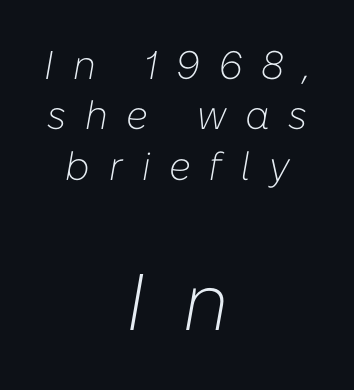
The image shows 80 px light type, italic (leaning right); set centered, normal line spacing (1.26x), unusually wide letter spacing (+0.47 em), not underlined; the second (bottom) block is 2.0x larger; low stroke contrast and a medium x-height.
